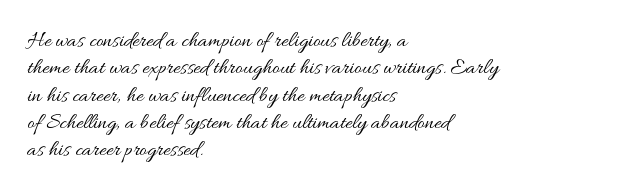
Q: Is the text bold? A: No.
Q: Is the text italic (slanted)? A: Yes.
Q: Is the text underlined? A: No.
Q: How is the paragraph aligned? A: Left-aligned.
Q: Is the spacing between letters normal or unusually wide? A: Normal.
